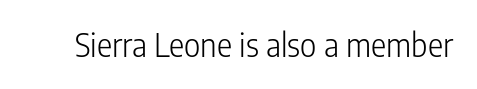
Descender tails drop into unmarked territory. Font category for this specimen: sans-serif. If you drew a line through each stem, it would be perfectly vertical. Nothing unusual about the tracking: characters are spaced as the font intends.
